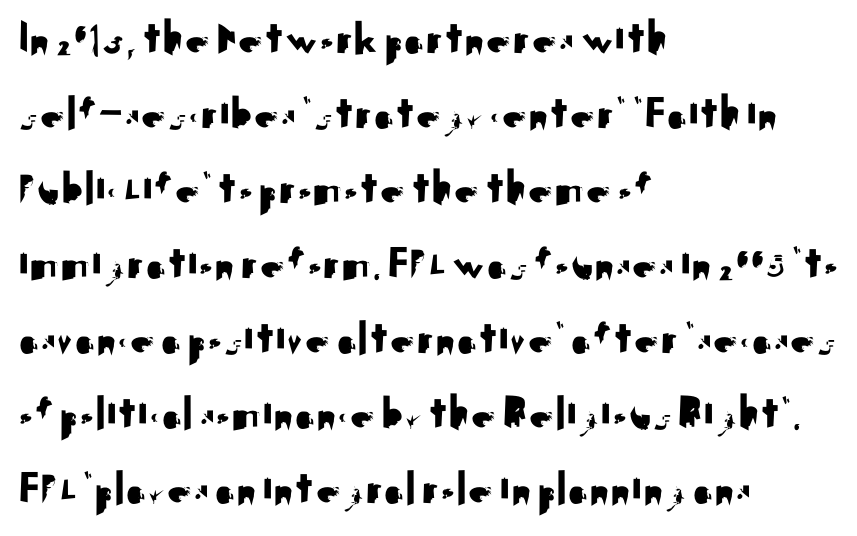
Q: Is the text italic (slanted)? A: No, it is upright.
Q: Is the typeface a serif or a sans-serif typeface? A: Sans-serif.
Q: Is the text underlined? A: No.
Q: How is the paragraph aligned? A: Left-aligned.
Q: Is the spacing between letters normal or unusually wide? A: Normal.
Q: Is the spacing between lines tight, normal or loose? A: Normal.
Q: Width (condensed, normal, or wide)? A: Normal.
Q: Stroke contrast? A: Medium.
Q: x-height? A: Small.
Q: Monospaced? A: No.
